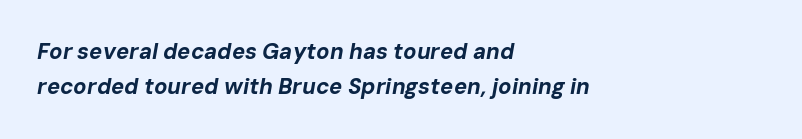
Q: Is the text bold? A: Yes.
Q: Is the text italic (slanted)? A: Yes, it leans right by about 10 degrees.
Q: Is the text underlined? A: No.
Q: How is the paragraph aligned? A: Left-aligned.
Q: Is the spacing between letters normal or unusually wide? A: Normal.
Q: Is the spacing between lines tight, normal or loose? A: Normal.
